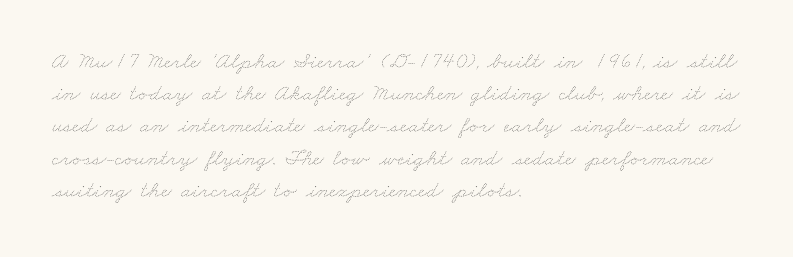
{"bold": "no", "underline": "no", "align": "left", "line_spacing": "normal", "line_spacing_ratio": 1.4, "letter_spacing": "normal", "letter_spacing_em": 0.0, "glyph_px": 23}
